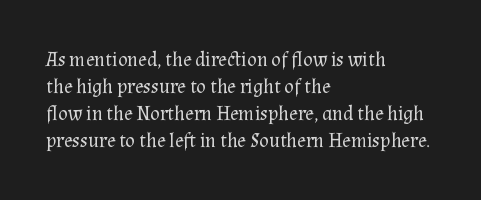
Q: Is the text bold? A: No.
Q: Is the text italic (slanted)? A: No, it is upright.
Q: Is the text underlined? A: No.
Q: How is the paragraph aligned? A: Left-aligned.
Q: Is the spacing between letters normal or unusually wide? A: Normal.
Q: Is the spacing between lines tight, normal or loose? A: Normal.
